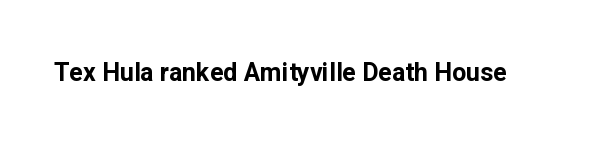
Q: Is the text bold? A: Yes.
Q: Is the text italic (slanted)? A: No, it is upright.
Q: Is the text underlined? A: No.
Q: Is the spacing between letters normal or unusually wide? A: Normal.
